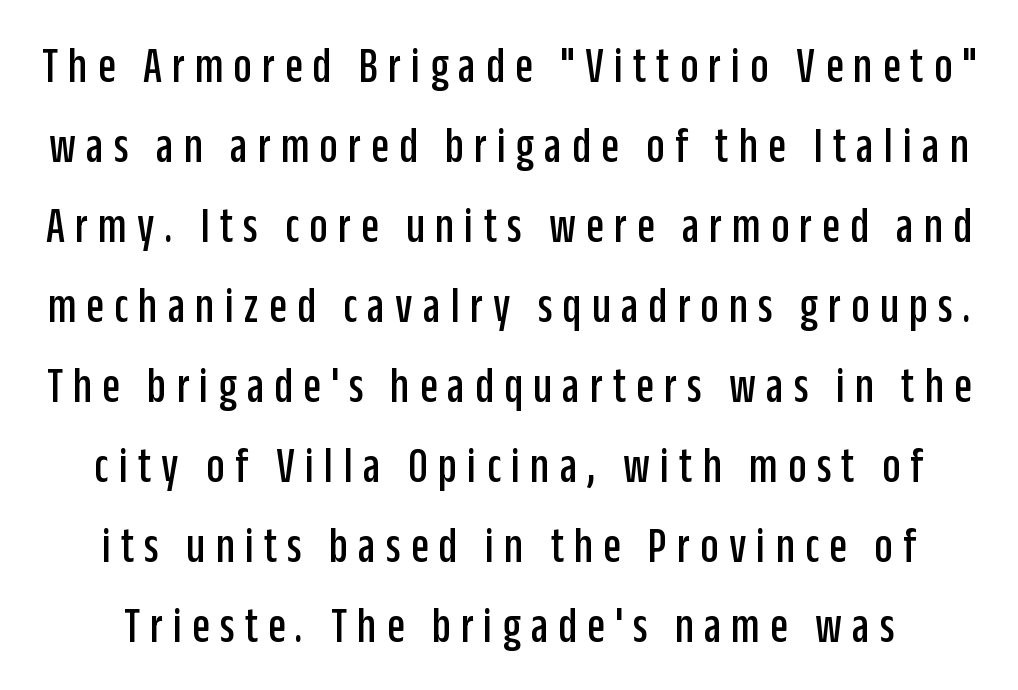
Q: Is the text italic (slanted)? A: No, it is upright.
Q: Is the typeface a serif or a sans-serif typeface? A: Sans-serif.
Q: Is the text underlined? A: No.
Q: Is the spacing between letters normal or unusually wide? A: Unusually wide.
Q: Is the spacing between lines tight, normal or loose? A: Normal.
Q: Width (condensed, normal, or wide)? A: Condensed.
Q: Stroke contrast? A: Low.
Q: x-height? A: Large.
Q: Monospaced? A: No.
